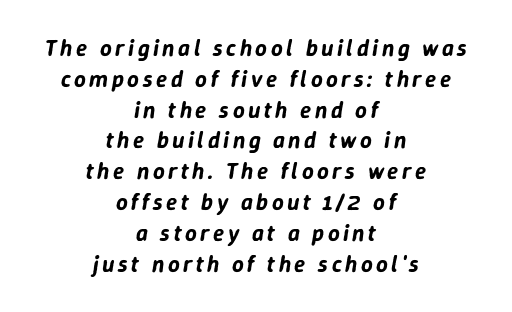
{"italic": "yes", "lean": "right", "slant_degrees": 9, "underline": "no", "align": "center", "line_spacing": "normal", "line_spacing_ratio": 1.34, "glyph_px": 23}
